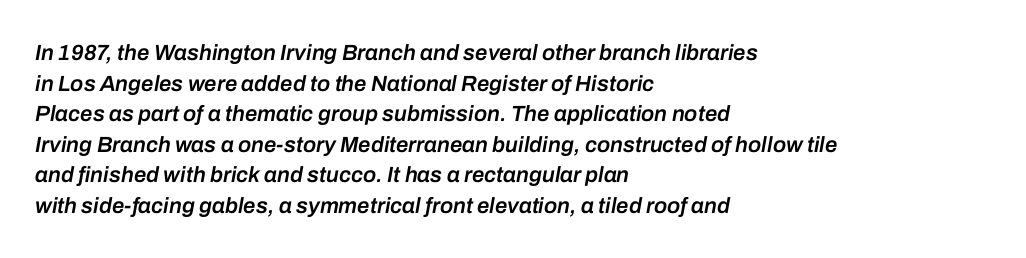
Q: Is the text bold? A: Semi-bold.
Q: Is the text italic (slanted)? A: Yes, it leans right by about 10 degrees.
Q: Is the text underlined? A: No.
Q: How is the paragraph aligned? A: Left-aligned.
Q: Is the spacing between letters normal or unusually wide? A: Normal.
Q: Is the spacing between lines tight, normal or loose? A: Normal.
